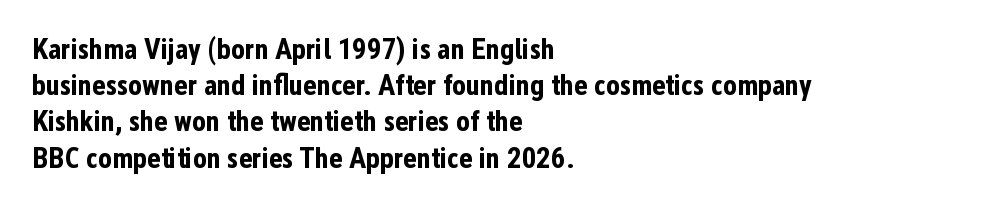
The axis of the letterforms is exactly vertical. Inter-character spacing is left at the font's built-in metrics. Look at the bottom of the vertical strokes: they stop flat, with no serifs. Thick stems and heavy bowls — unmistakably bold.
